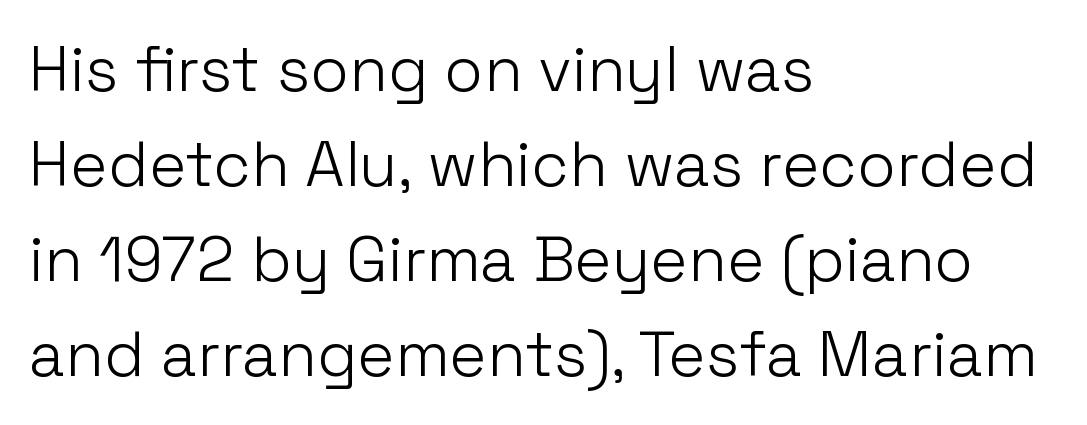
Look at the bottom of the vertical strokes: they stop flat, with no serifs. No heavy texture on the line: the type isn't bold. Italic? Not at all — the glyphs are vertical. Caption: standard tracking, unaltered. A classic flush-left, rag-right setting is used for this passage. Is this a fixed-width face? No — the glyphs have proportional, varying widths.
